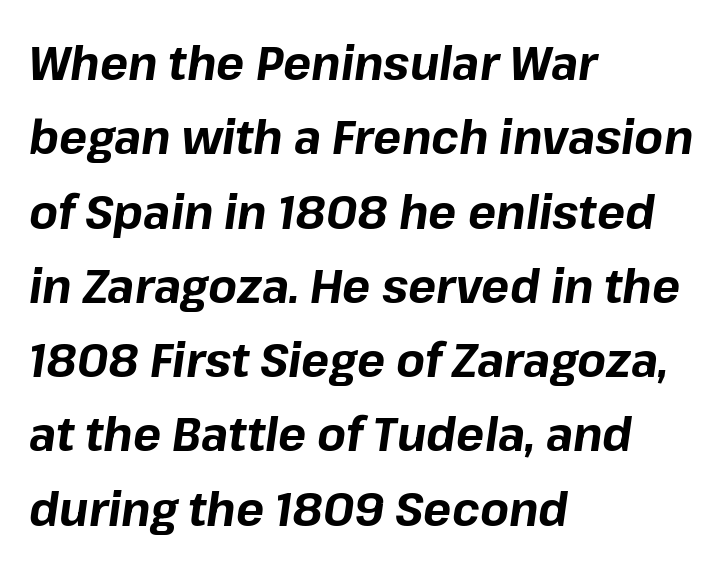
Words float on clear page, feet unadorned. These lines sit exactly where default settings would place them. Varying glyph widths throughout — classic text-font behaviour. Look at the tracking — it's just the regular setting, nothing added.
